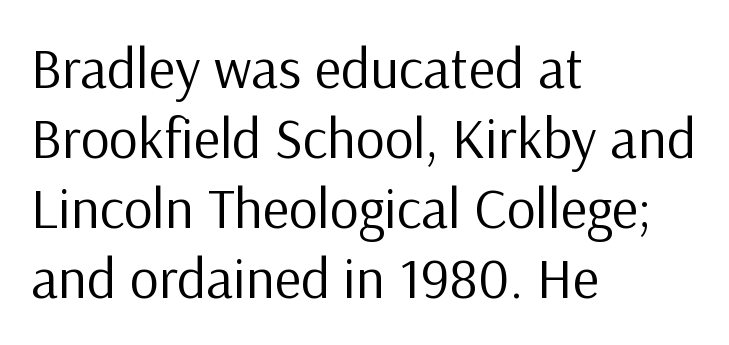
The image shows 57 px regular-weight sans-serif type, upright; set left-aligned, line spacing 1.23x, normal letter spacing, not underlined; low stroke contrast and a medium x-height.
